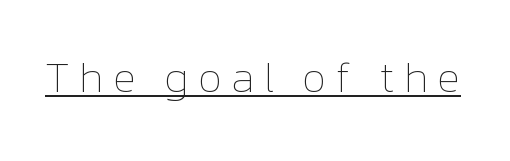
Q: Is the text bold? A: No.
Q: Is the text italic (slanted)? A: No, it is upright.
Q: Is the text underlined? A: Yes.
Q: Is the spacing between letters normal or unusually wide? A: Unusually wide.
Q: Width (condensed, normal, or wide)? A: Normal.
Q: Stroke contrast? A: Low.
Q: x-height? A: Medium.
Q: Monospaced? A: No.
